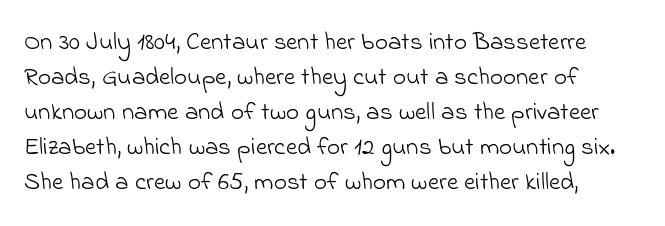
{"bold": "no", "underline": "no", "align": "left", "line_spacing": "normal", "line_spacing_ratio": 1.4, "letter_spacing": "normal", "letter_spacing_em": 0.0, "glyph_px": 25}
